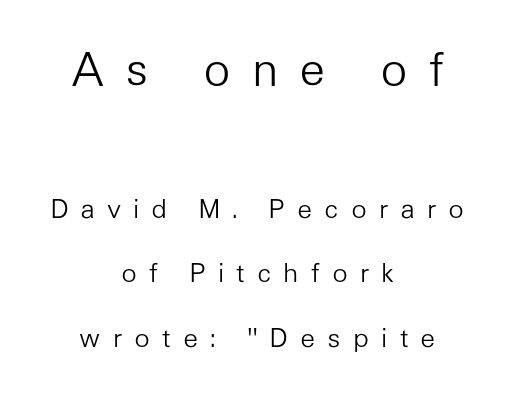
{"serif": "no", "italic": "no", "bold": "no", "weight": "light", "width": "normal", "stroke_contrast": "low", "x_height": "medium", "monospaced": "no", "underline": "no", "align": "center", "line_spacing": "loose", "line_spacing_ratio": 2.48, "letter_spacing": "wide", "letter_spacing_em": 0.46, "larger_block": "first", "size_ratio": 1.73, "glyph_px": 45}
